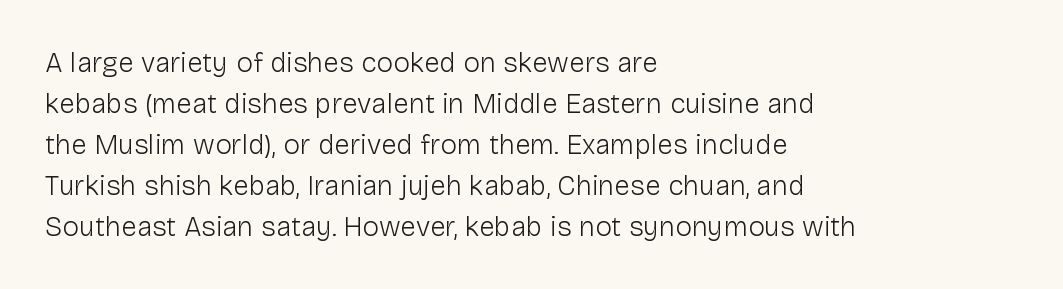
Q: Is the text bold? A: No.
Q: Is the text italic (slanted)? A: No, it is upright.
Q: Is the typeface a serif or a sans-serif typeface? A: Sans-serif.
Q: Is the text underlined? A: No.
Q: How is the paragraph aligned? A: Left-aligned.
Q: Is the spacing between letters normal or unusually wide? A: Normal.
Q: Is the spacing between lines tight, normal or loose? A: Normal.
Q: Width (condensed, normal, or wide)? A: Normal.
Q: Stroke contrast? A: Low.
Q: x-height? A: Medium.
Q: Monospaced? A: No.
